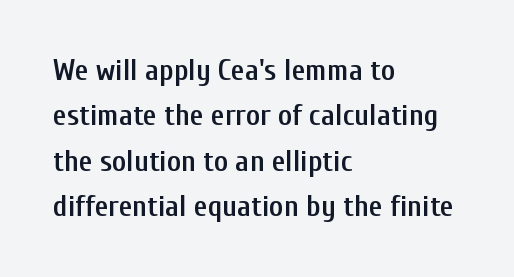
The image shows 30 px semibold, condensed sans-serif type, upright; set left-aligned, normal line spacing (1.51x), normal letter spacing, not underlined; low stroke contrast and a medium x-height.
